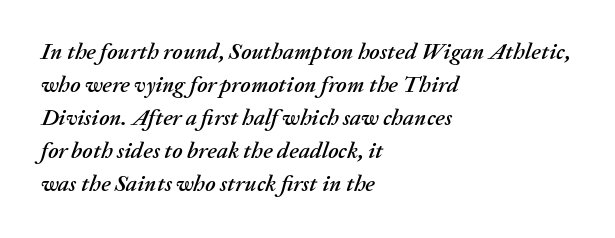
Vertical spacing — default. Clear beneath every line of the passage. In terms of posture, this sample is oblique. Visually the block forms a straight wall on the left and a jagged coastline on the right.
